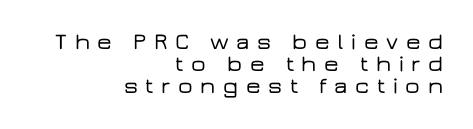
Q: Is the text italic (slanted)? A: No, it is upright.
Q: Is the text underlined? A: No.
Q: How is the paragraph aligned? A: Right-aligned.
Q: Is the spacing between letters normal or unusually wide? A: Unusually wide.
Q: Is the spacing between lines tight, normal or loose? A: Tight.
